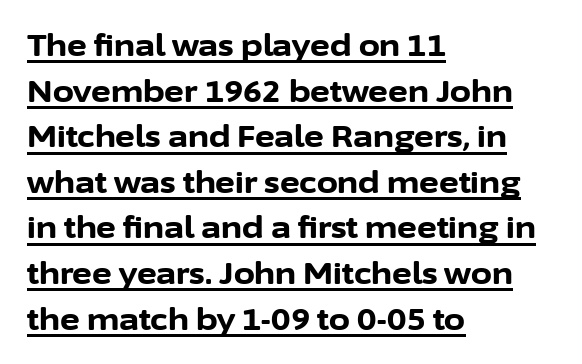
{"serif": "no", "italic": "no", "bold": "yes", "weight": "bold", "width": "normal", "stroke_contrast": "low", "x_height": "medium", "monospaced": "no", "underline": "yes", "align": "left", "line_spacing": "normal", "line_spacing_ratio": 1.52, "letter_spacing": "normal", "letter_spacing_em": 0.0, "glyph_px": 30}
